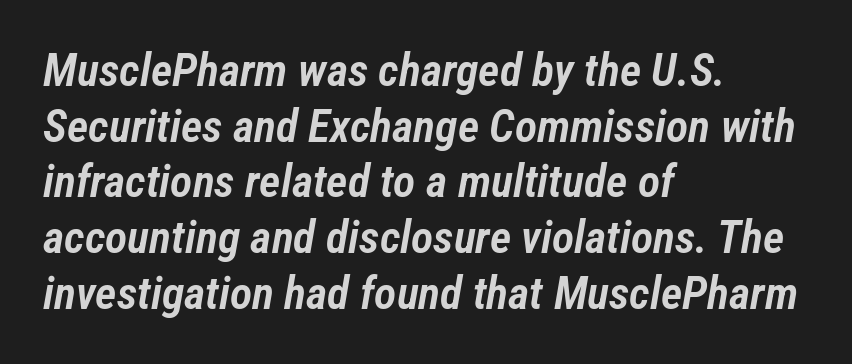
The image shows 46 px semibold, condensed type, italic (leaning right); set left-aligned, line spacing 1.21x, normal letter spacing, not underlined; low stroke contrast and a medium x-height.
